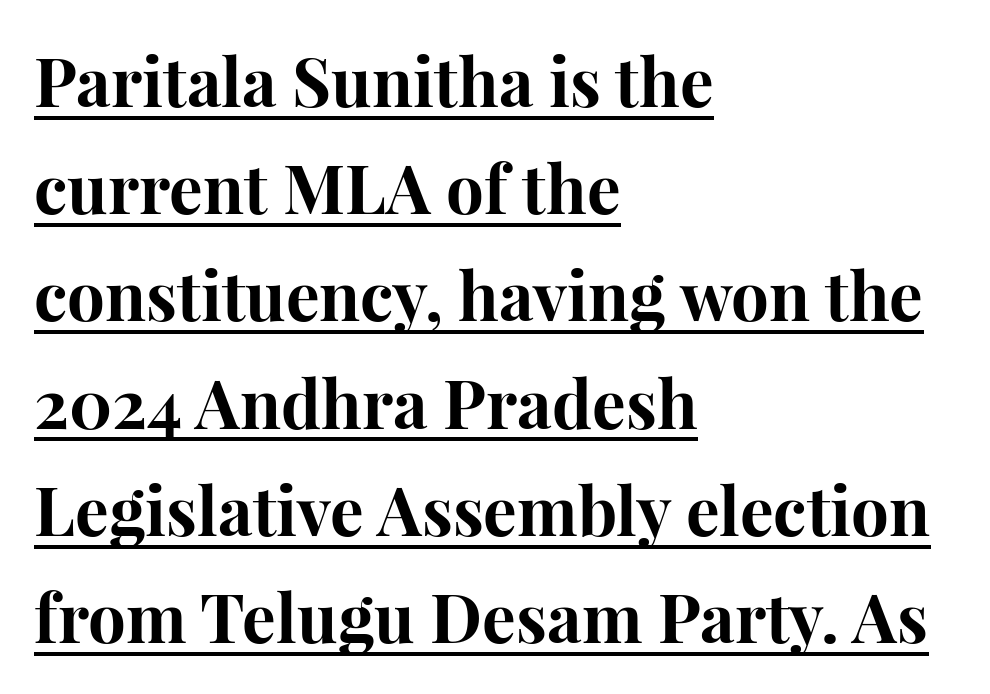
Is this a fixed-width face? No — the glyphs have proportional, varying widths. Beneath each row of characters lies a ruled line. Serifs: yes, visible at the terminals of the letterforms. The lines are quadded left.
